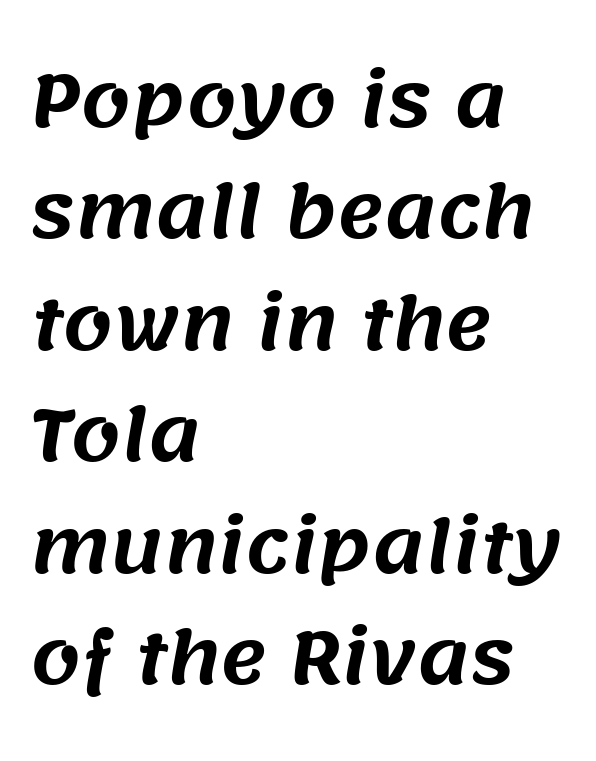
Q: Is the typeface a serif or a sans-serif typeface? A: Sans-serif.
Q: Is the text underlined? A: No.
Q: How is the paragraph aligned? A: Left-aligned.
Q: Is the spacing between letters normal or unusually wide? A: Normal.
Q: Is the spacing between lines tight, normal or loose? A: Normal.
Q: Width (condensed, normal, or wide)? A: Normal.
Q: Stroke contrast? A: Medium.
Q: x-height? A: Large.
Q: Monospaced? A: No.
